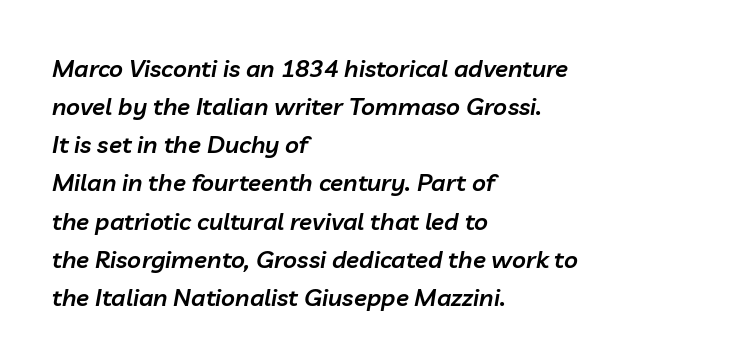
{"italic": "yes", "lean": "right", "slant_degrees": 10, "bold": "semi", "underline": "no", "align": "left", "line_spacing": "normal", "line_spacing_ratio": 1.59, "letter_spacing": "normal", "letter_spacing_em": 0.0, "glyph_px": 24}
